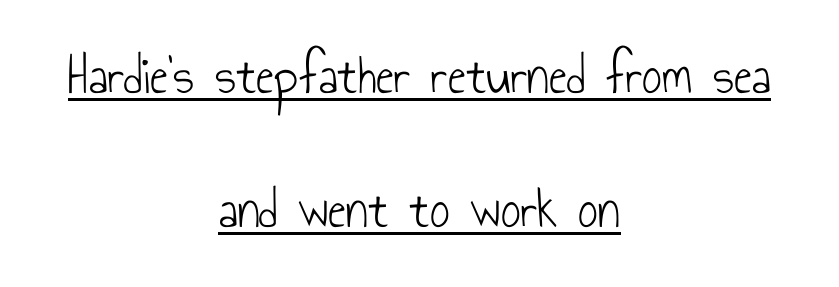
These lines are rendered in a variable-pitch font. Whoever set this chose breathing room over compactness in the vertical rhythm. The line texture is even and compact thanks to regular tracking. The rendering shows plain stroke endings on the letterforms — a sans-serif design. The compositor balanced each line on the midline.
